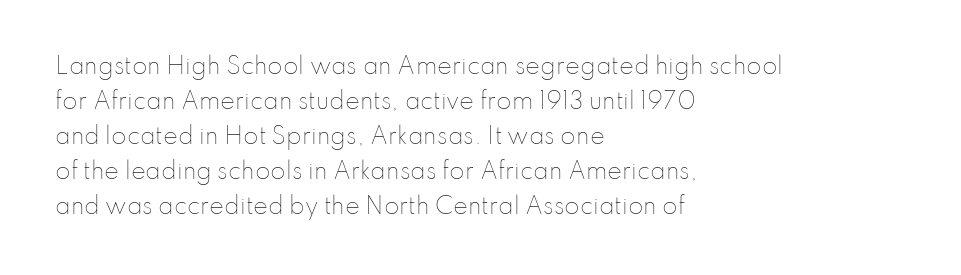
Q: Is the text bold? A: No.
Q: Is the text italic (slanted)? A: No, it is upright.
Q: Is the text underlined? A: No.
Q: How is the paragraph aligned? A: Left-aligned.
Q: Is the spacing between letters normal or unusually wide? A: Normal.
Q: Is the spacing between lines tight, normal or loose? A: Normal.
